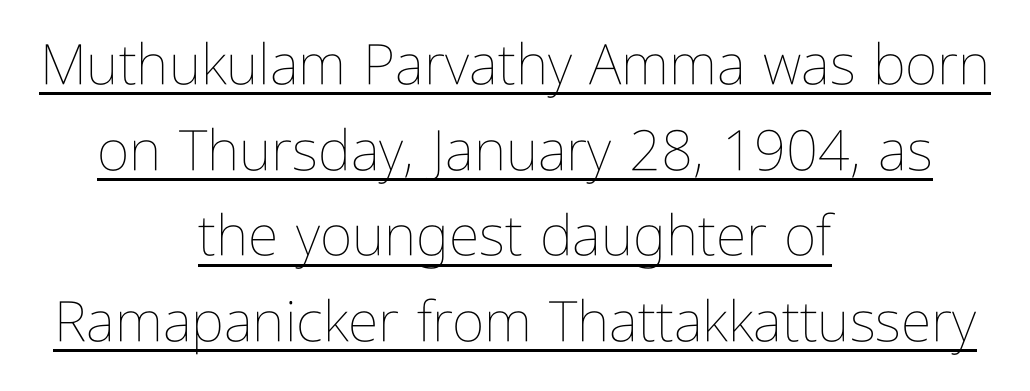
Posture: straight, roman, zero tilt. This is not heavy type; no bold has been used. Regarding leading, the lines here are spaced in the standard way. Underlined type.
